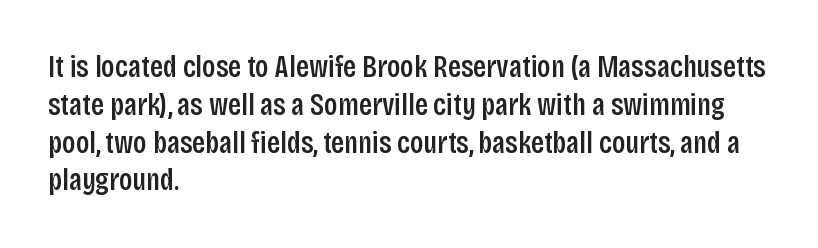
Lines of text with bare space underneath. Serifs: no, the terminals of the letterforms are clean. The characters look somewhat weighty, a semibold short of true bold. Posture: vertical. Compared with a centered layout, this one pins lines to the left instead. How are the letters spaced? Ordinarily, with no added tracking.
